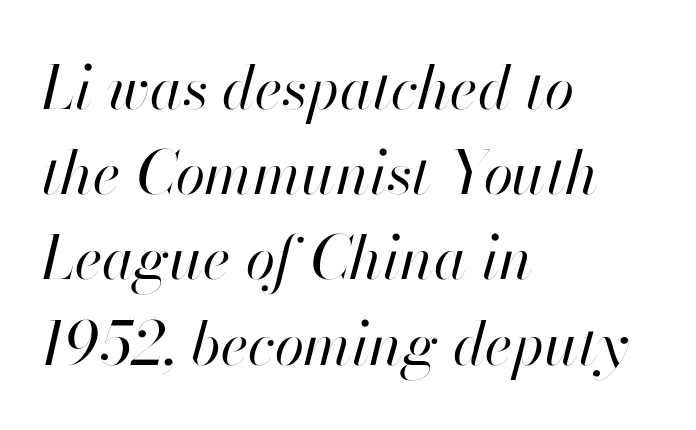
The image shows 60 px regular-weight type, italic (leaning right); set left-aligned, normal line spacing (1.42x), normal letter spacing, not underlined; high stroke contrast and a small x-height.
